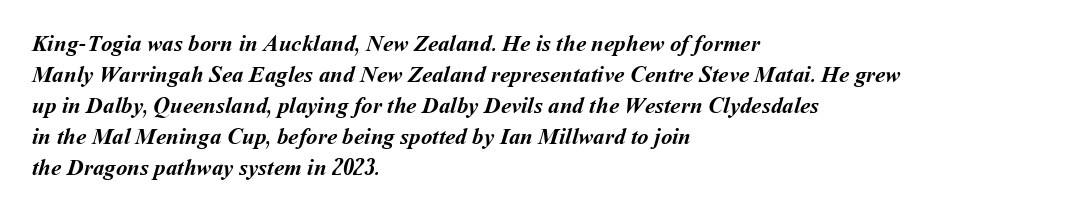
Q: Is the text bold? A: Yes.
Q: Is the text underlined? A: No.
Q: How is the paragraph aligned? A: Left-aligned.
Q: Is the spacing between letters normal or unusually wide? A: Normal.
Q: Is the spacing between lines tight, normal or loose? A: Normal.
